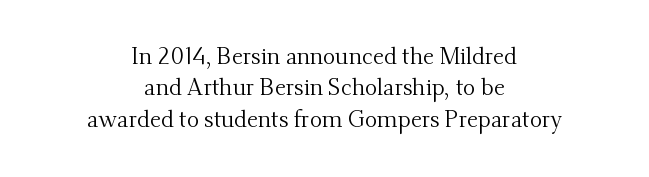
Letters have the restrained weight of plain body copy at most. Italic: no, the glyphs are upright roman. Clear beneath every line of the passage. Summary of vertical rhythm: regular, with standard interline spacing.
